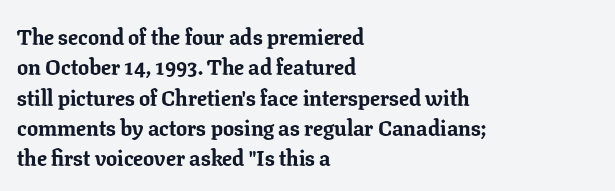
The image shows 22 px bold type, upright; set left-aligned, normal line spacing (1.38x), normal letter spacing, not underlined.
